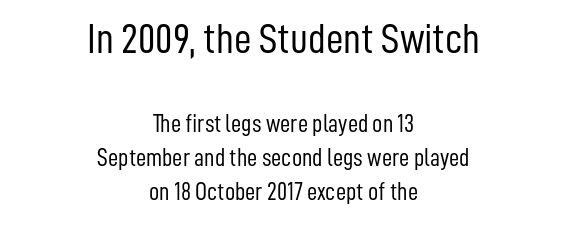
Q: Is the text bold? A: No.
Q: Is the text italic (slanted)? A: No, it is upright.
Q: Is the typeface a serif or a sans-serif typeface? A: Sans-serif.
Q: Is the text underlined? A: No.
Q: How is the paragraph aligned? A: Centered.
Q: Is the spacing between letters normal or unusually wide? A: Normal.
Q: Is the spacing between lines tight, normal or loose? A: Normal.
Q: Which block of text is set in a larger size, the first (top) or the second (bottom)? A: The first (top) one.
Q: Width (condensed, normal, or wide)? A: Condensed.
Q: Stroke contrast? A: Low.
Q: x-height? A: Medium.
Q: Monospaced? A: No.
